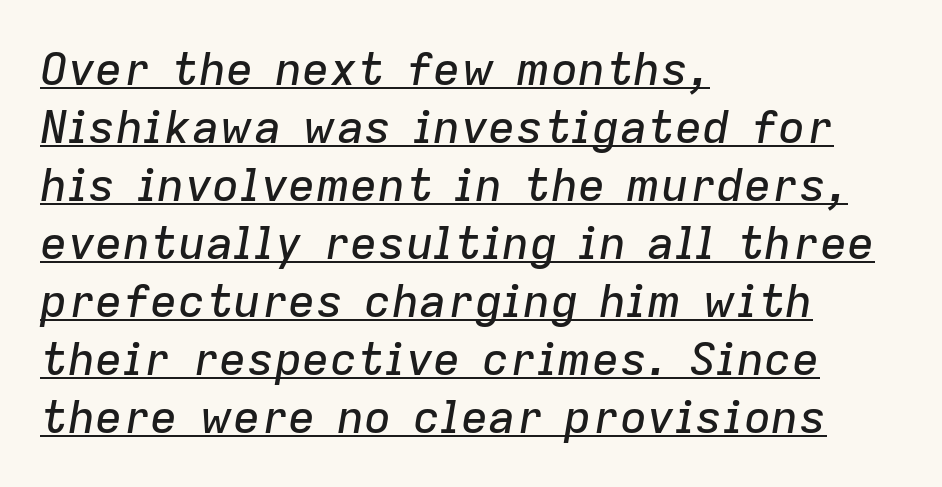
The image shows 46 px text type, italic (leaning right); set left-aligned, normal line spacing (1.26x), normal letter spacing, underlined; low stroke contrast and a medium x-height.
